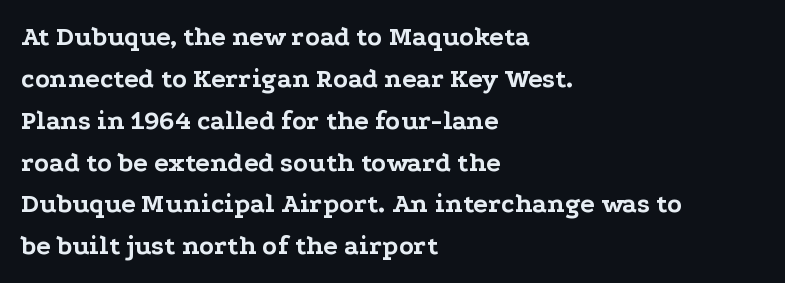
{"italic": "no", "bold": "yes", "underline": "no", "align": "left", "line_spacing": "normal", "line_spacing_ratio": 1.55, "letter_spacing": "normal", "letter_spacing_em": 0.0, "glyph_px": 27}
